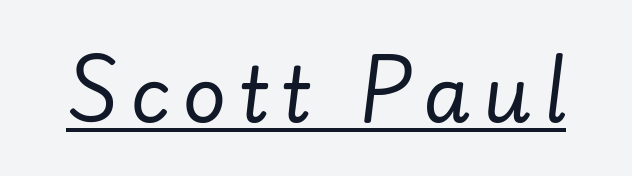
When letters slant like this, we call the style italic. Does a line run under the words? Yes, clearly. Compared with a typical body face, this is equally light or lighter still. Looks like regular typesetting: each glyph gets only the width it needs.
